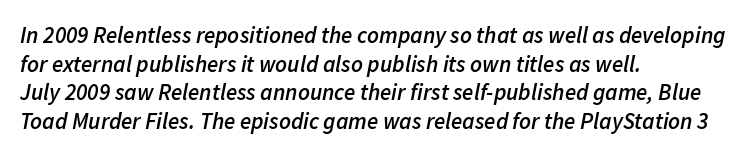
The image shows 23 px text type, italic (leaning right); set left-aligned, line spacing 1.24x, normal letter spacing, not underlined.
